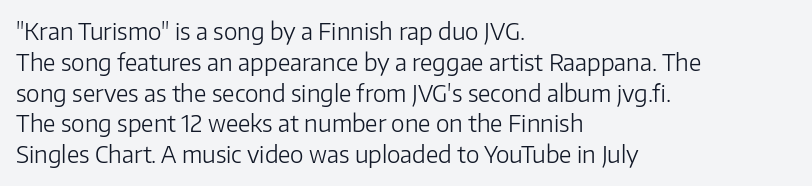
{"italic": "no", "bold": "no", "underline": "no", "align": "left", "line_spacing": "normal", "line_spacing_ratio": 1.34, "letter_spacing": "normal", "letter_spacing_em": 0.0, "glyph_px": 23}
